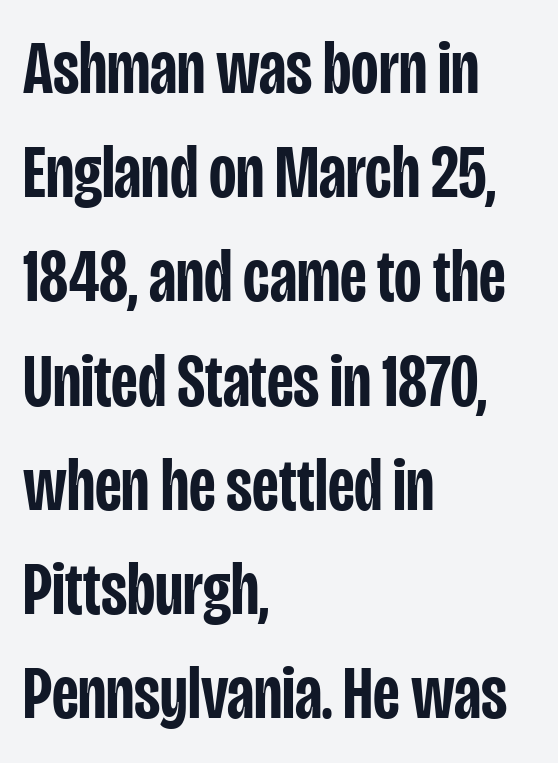
Note the varied advance widths — an 'i' is clearly narrower than an 'm'. The paragraph has a hard left edge and a soft right edge. Observe the absence of serifs on each vertical stroke in this sample. A normal amount of white space separates one row of letters from the next. The axis of the letterforms is exactly vertical. Does the weight exceed regular? Yes, but only to semibold.
